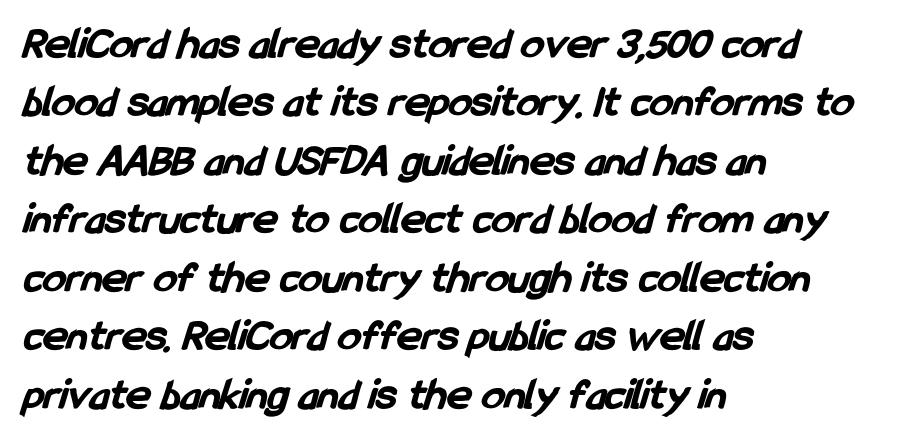
Line starts are locked; line ends wander. The letters advance in unequal steps, a hallmark of proportional type. The typesetting leans heavy: a genuine bold. The face used here is rendered with its standard letterfit.
